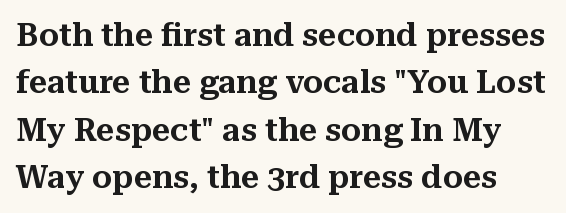
The image shows 32 px serif type, upright; set normal line spacing (1.48x), normal letter spacing, not underlined; medium stroke contrast and a medium x-height.
